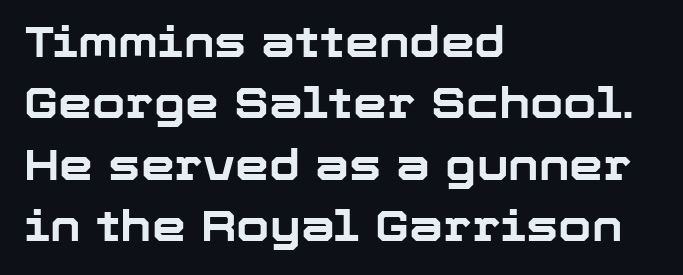
Q: Is the text bold? A: Yes.
Q: Is the text italic (slanted)? A: No, it is upright.
Q: Is the typeface a serif or a sans-serif typeface? A: Sans-serif.
Q: Is the text underlined? A: No.
Q: How is the paragraph aligned? A: Left-aligned.
Q: Is the spacing between letters normal or unusually wide? A: Normal.
Q: Is the spacing between lines tight, normal or loose? A: Normal.
Q: Width (condensed, normal, or wide)? A: Normal.
Q: Stroke contrast? A: Low.
Q: x-height? A: Medium.
Q: Monospaced? A: No.
